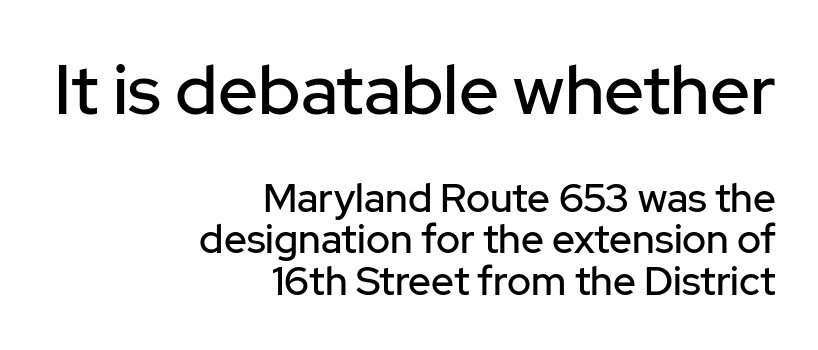
Q: Is the text italic (slanted)? A: No, it is upright.
Q: Is the typeface a serif or a sans-serif typeface? A: Sans-serif.
Q: Is the text underlined? A: No.
Q: How is the paragraph aligned? A: Right-aligned.
Q: Is the spacing between letters normal or unusually wide? A: Normal.
Q: Is the spacing between lines tight, normal or loose? A: Tight.
Q: Which block of text is set in a larger size, the first (top) or the second (bottom)? A: The first (top) one.
Q: Width (condensed, normal, or wide)? A: Normal.
Q: Stroke contrast? A: Low.
Q: x-height? A: Medium.
Q: Monospaced? A: No.
